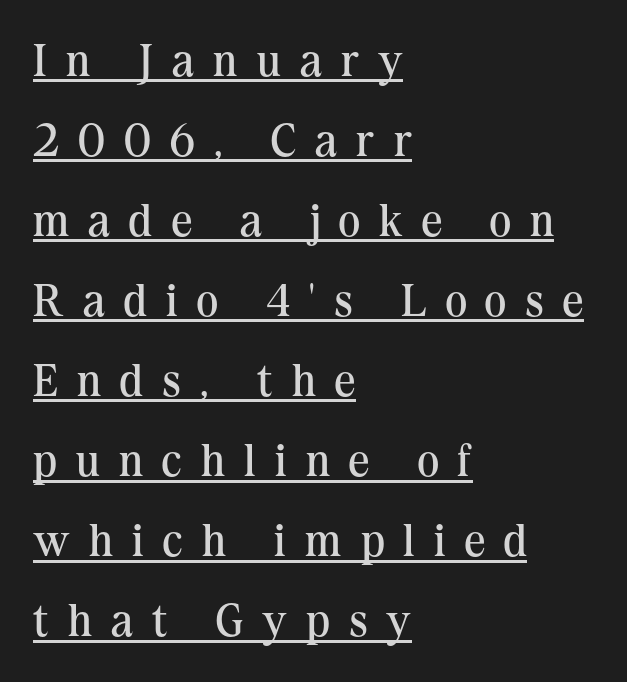
{"serif": "yes", "italic": "no", "bold": "no", "weight": "regular", "width": "normal", "stroke_contrast": "medium", "x_height": "medium", "monospaced": "no", "underline": "yes", "align": "left", "line_spacing_ratio": 1.74, "letter_spacing": "wide", "letter_spacing_em": 0.42, "glyph_px": 46}
